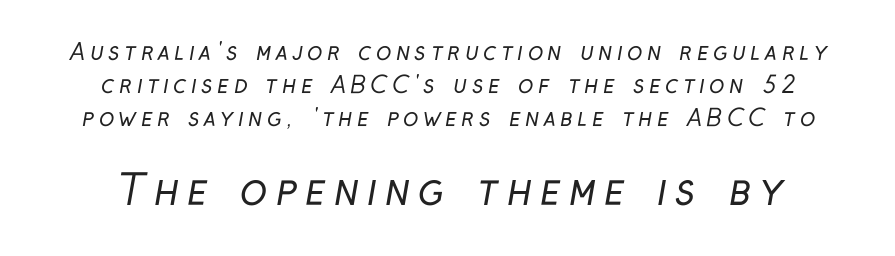
The image shows 41 px regular-weight, condensed sans-serif type; set normal line spacing (1.43x), unusually wide letter spacing (+0.2 em), not underlined; the second (bottom) block is 1.78x larger; low stroke contrast and a medium x-height.
